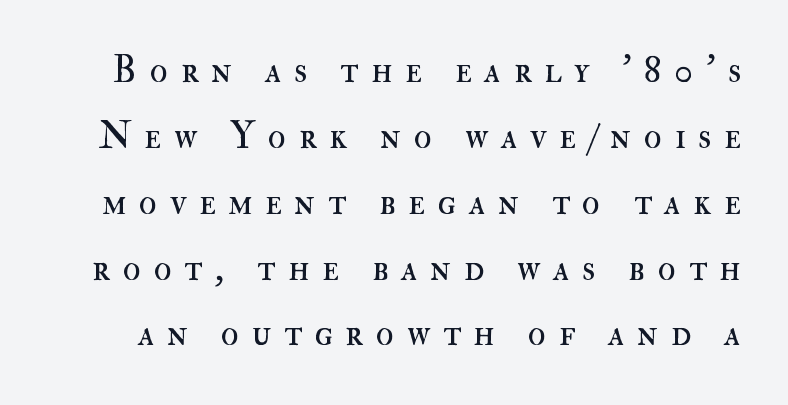
Nope, not italic — everything's standing straight. Bare-footed words on every line. Letter spacing: wide. On a weight scale, this lands at 450 or below. The rendering uses natural spacing where letterforms have individual widths.
